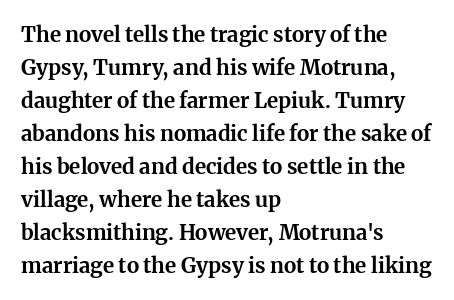
The sample has been set heavy, in full bold. Any mark beneath the type? The region is blank. The ragged edge is on the right, which tells us the setting is flush left. This sample uses plain, unmodified letter spacing. Posture: vertical. Does the leading feel generous? No, just average.
